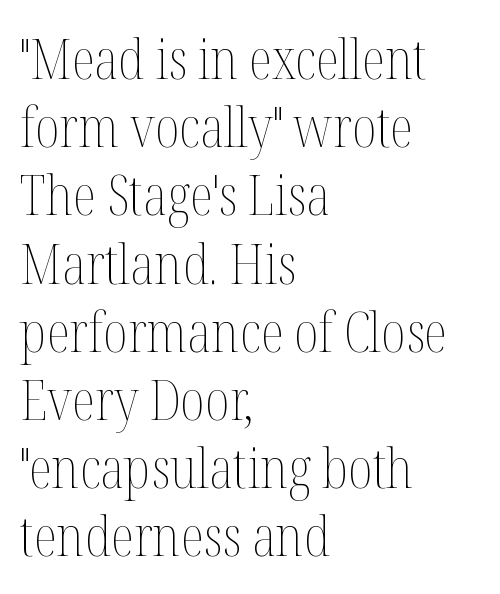
The image shows 55 px thin, condensed type, upright; set left-aligned, line spacing 1.24x, normal letter spacing, not underlined; medium stroke contrast and a medium x-height.
